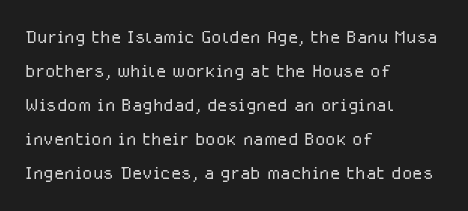
The image shows 24 px text type, upright; set left-aligned, normal line spacing (1.42x), normal letter spacing, not underlined.
